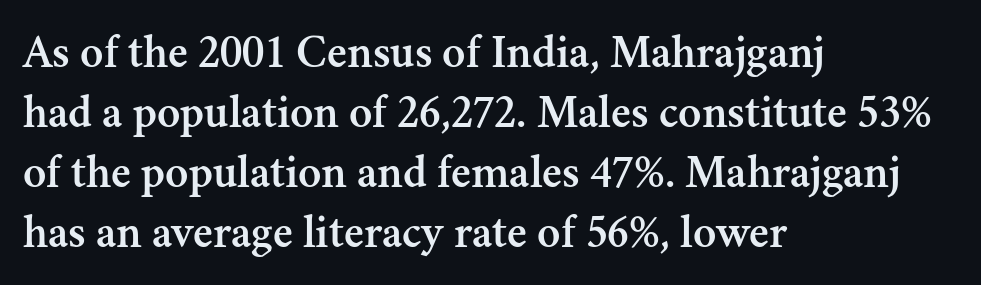
The image shows 48 px serif type, upright; set left-aligned, normal line spacing (1.25x), normal letter spacing, not underlined; medium stroke contrast and a small x-height.
